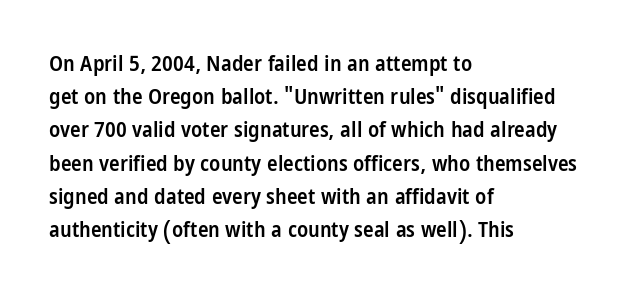
The image shows 22 px text type, upright; set left-aligned, normal line spacing (1.51x), normal letter spacing, not underlined.
